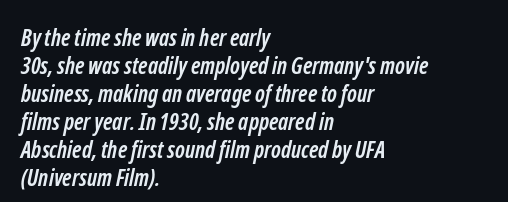
{"bold": "yes", "underline": "no", "align": "left", "line_spacing_ratio": 1.22, "letter_spacing": "normal", "letter_spacing_em": 0.0, "glyph_px": 23}
